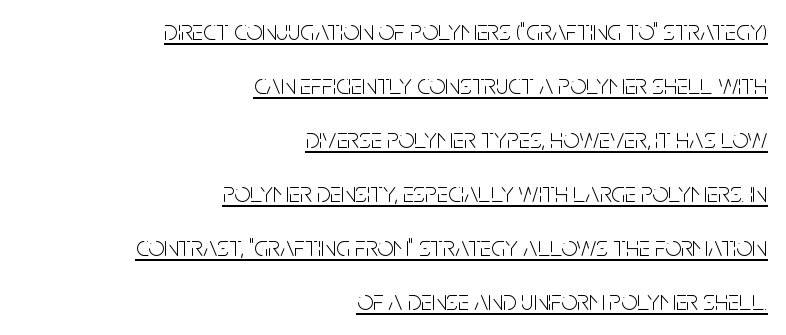
{"serif": "no", "italic": "no", "bold": "no", "weight": "light", "width": "condensed", "stroke_contrast": "low", "x_height": "large", "monospaced": "no", "underline": "yes", "align": "right", "line_spacing": "loose", "line_spacing_ratio": 1.93, "letter_spacing": "normal", "letter_spacing_em": 0.0, "glyph_px": 28}
